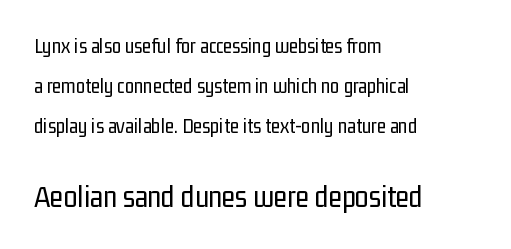
The image shows 31 px regular-weight, condensed sans-serif type, upright; set left-aligned, loose line spacing (1.91x), normal letter spacing, not underlined; the second (bottom) block is 1.48x larger; low stroke contrast and a medium x-height.
